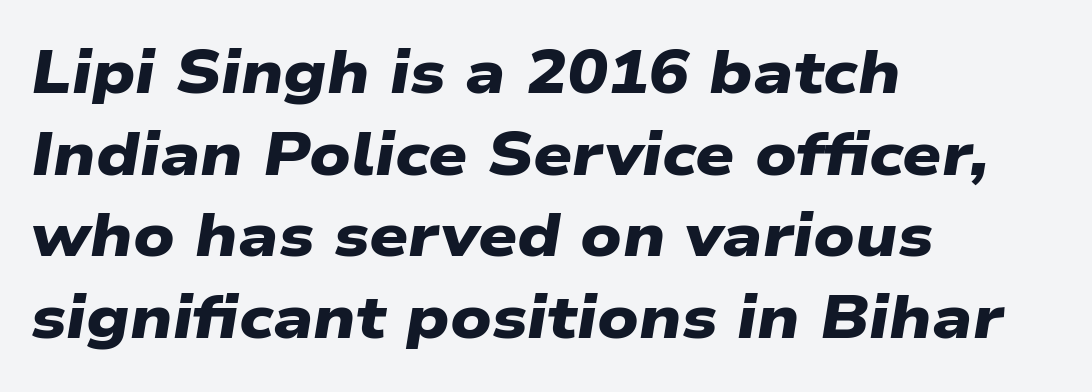
The image shows 61 px heavy, wide sans-serif type; set left-aligned, normal line spacing (1.34x), normal letter spacing, not underlined; low stroke contrast and a medium x-height.
